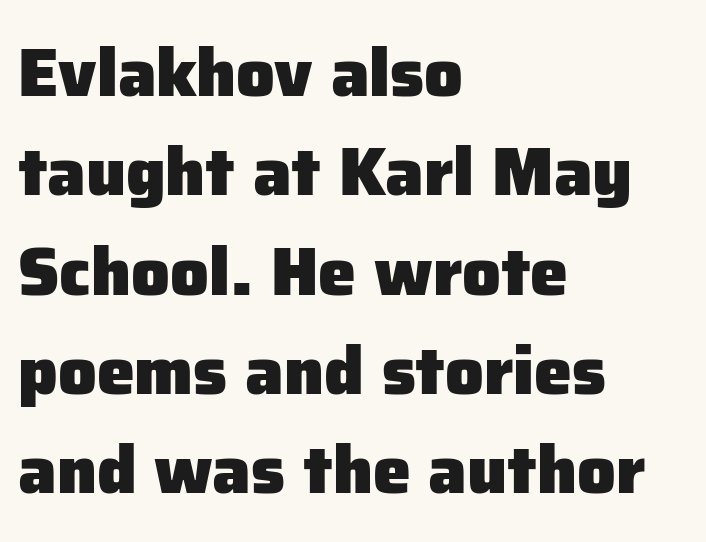
The image shows 68 px heavy sans-serif type, upright; set left-aligned, normal line spacing (1.46x), normal letter spacing, not underlined; low stroke contrast and a medium x-height.
